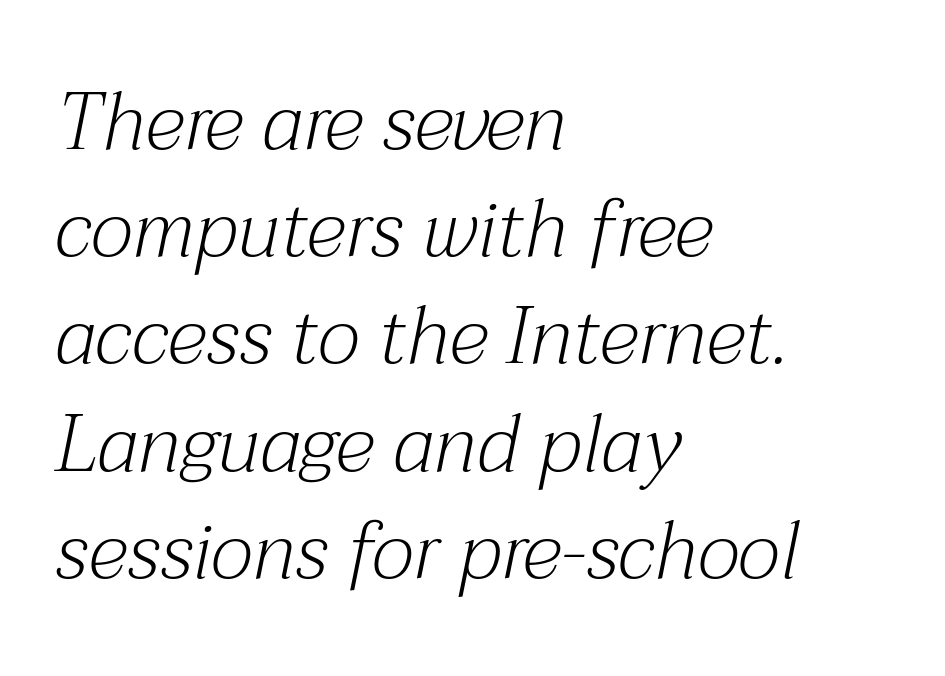
The image shows 80 px light serif type, italic (leaning right); set left-aligned, normal line spacing (1.34x), normal letter spacing, not underlined; medium stroke contrast and a medium x-height.
